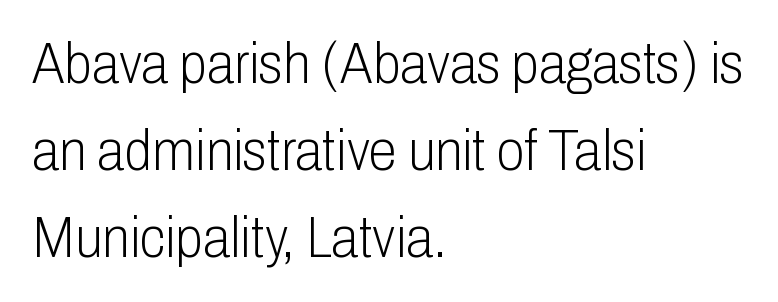
{"serif": "no", "italic": "no", "bold": "no", "weight": "light", "width": "condensed", "stroke_contrast": "low", "x_height": "medium", "monospaced": "no", "underline": "no", "align": "left", "line_spacing": "normal", "line_spacing_ratio": 1.53, "letter_spacing": "normal", "letter_spacing_em": 0.0, "glyph_px": 57}
